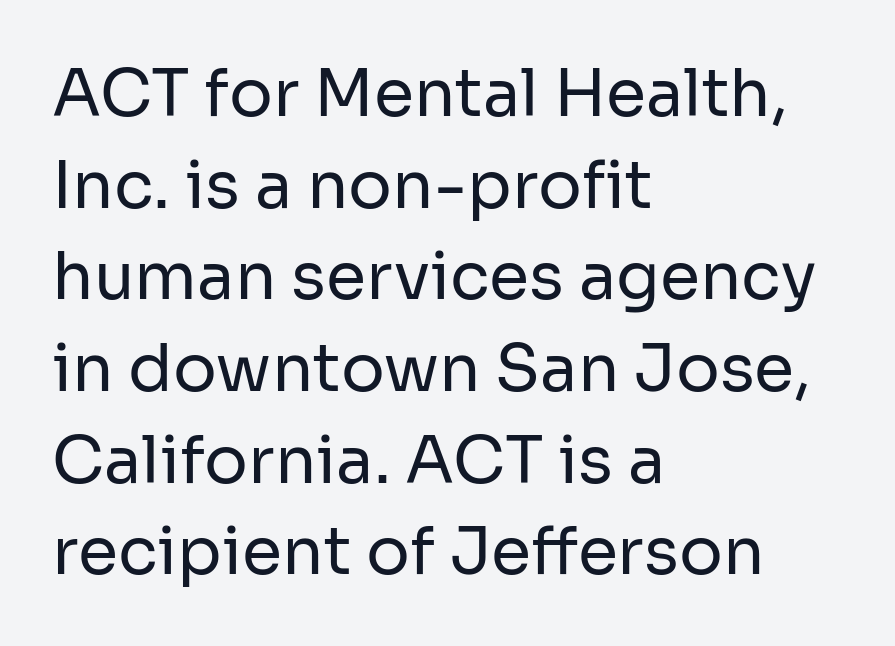
The image shows 65 px regular-weight sans-serif type, upright; set left-aligned, normal line spacing (1.41x), normal letter spacing, not underlined; low stroke contrast and a medium x-height.
